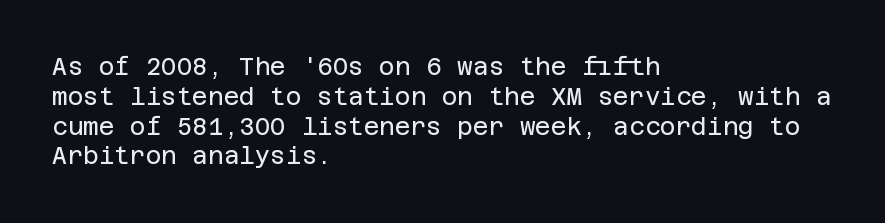
If you drew a line through each stem, it would be perfectly vertical. Tracking value appears to be zero — textbook default spacing. The rag falls on the right side of this text block. The face looks like a standard text weight, possibly lighter. The string is rendered with underlining switched off.
